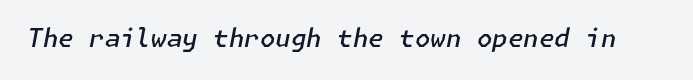
Q: Is the text bold? A: Semi-bold.
Q: Is the text italic (slanted)? A: Yes, it leans right by about 11 degrees.
Q: Is the text underlined? A: No.
Q: Is the spacing between letters normal or unusually wide? A: Normal.
